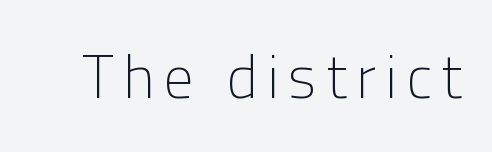
Q: Is the text bold? A: No.
Q: Is the text italic (slanted)? A: No, it is upright.
Q: Is the typeface a serif or a sans-serif typeface? A: Sans-serif.
Q: Is the text underlined? A: No.
Q: Width (condensed, normal, or wide)? A: Normal.
Q: Stroke contrast? A: Low.
Q: x-height? A: Medium.
Q: Monospaced? A: No.
